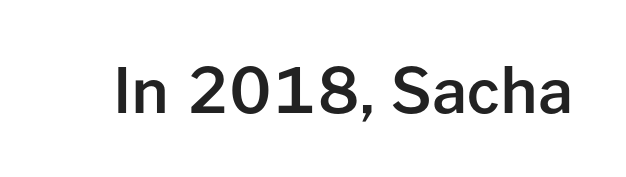
The image shows 62 px semibold sans-serif type, upright; set normal letter spacing, not underlined; low stroke contrast and a medium x-height.
